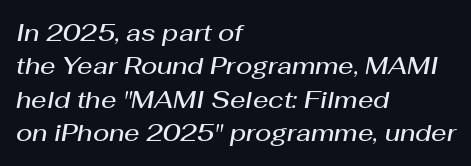
{"italic": "yes", "lean": "right", "slant_degrees": 10, "bold": "semi", "underline": "no", "align": "left", "line_spacing": "normal", "line_spacing_ratio": 1.39, "letter_spacing": "normal", "letter_spacing_em": 0.0, "glyph_px": 24}
